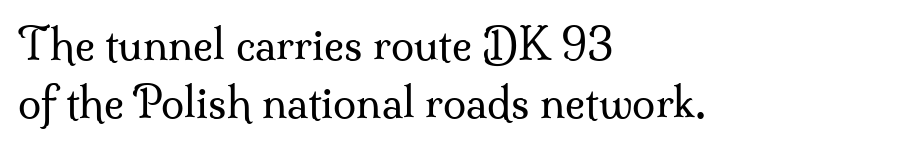
Q: Is the text bold? A: No.
Q: Is the text italic (slanted)? A: No, it is upright.
Q: Is the typeface a serif or a sans-serif typeface? A: Serif.
Q: Is the text underlined? A: No.
Q: How is the paragraph aligned? A: Left-aligned.
Q: Is the spacing between letters normal or unusually wide? A: Normal.
Q: Is the spacing between lines tight, normal or loose? A: Normal.
Q: Width (condensed, normal, or wide)? A: Normal.
Q: Stroke contrast? A: Medium.
Q: x-height? A: Small.
Q: Monospaced? A: No.
